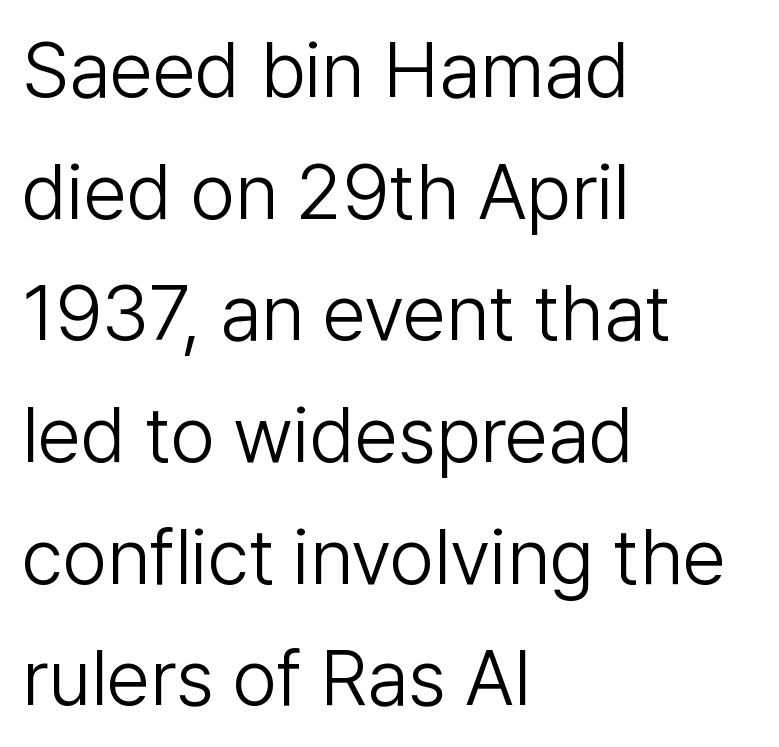
The image shows 78 px light sans-serif type, upright; set left-aligned, normal line spacing (1.56x), normal letter spacing, not underlined; low stroke contrast and a medium x-height.
